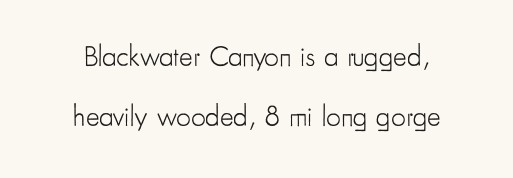
Q: Is the text bold? A: No.
Q: Is the text italic (slanted)? A: No, it is upright.
Q: Is the typeface a serif or a sans-serif typeface? A: Sans-serif.
Q: Is the text underlined? A: No.
Q: Is the spacing between letters normal or unusually wide? A: Normal.
Q: Is the spacing between lines tight, normal or loose? A: Loose.
Q: Width (condensed, normal, or wide)? A: Condensed.
Q: Stroke contrast? A: Low.
Q: x-height? A: Small.
Q: Monospaced? A: No.
